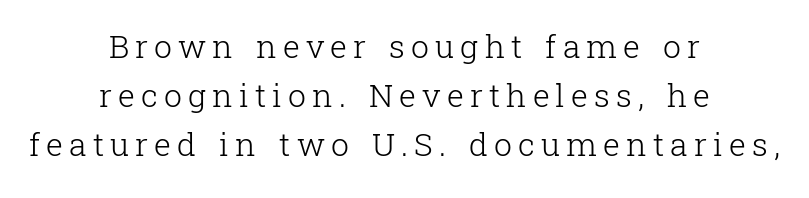
Summary of vertical rhythm: regular, with standard interline spacing. A student would call this center alignment; a typographer would say set centered. The space beneath each line is pristine and unruled. Each letter keeps its own natural width here, so spacing adapts to shape. Vertical strokes here are truly vertical.
